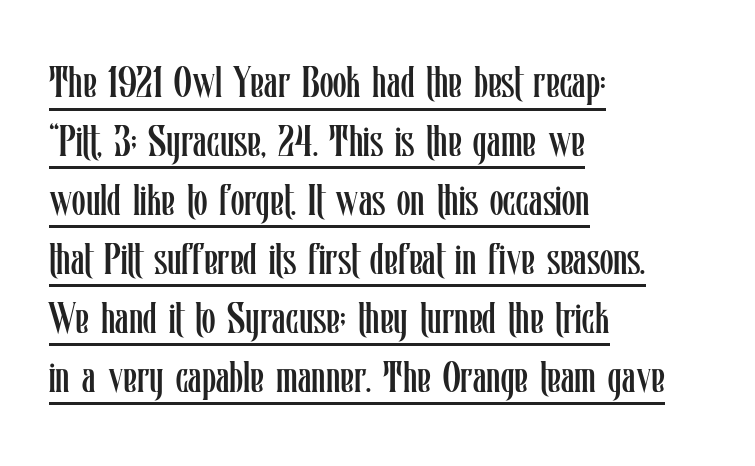
Q: Is the text bold? A: No.
Q: Is the text italic (slanted)? A: No, it is upright.
Q: Is the text underlined? A: Yes.
Q: How is the paragraph aligned? A: Left-aligned.
Q: Is the spacing between letters normal or unusually wide? A: Normal.
Q: Is the spacing between lines tight, normal or loose? A: Normal.
Q: Width (condensed, normal, or wide)? A: Condensed.
Q: Stroke contrast? A: Low.
Q: x-height? A: Medium.
Q: Monospaced? A: No.
